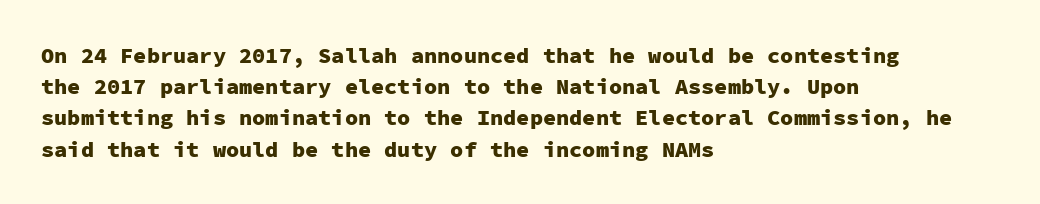
In CSS terms this would be text-align: left. Baseline-to-baseline distance is the conventional proportion of letter height. Notice how the stems are strictly vertical — no italics here. The space beneath each line is pristine and unruled. Spacing between characters is what you'd get straight out of the box. The passage shown is emphatically bold.
